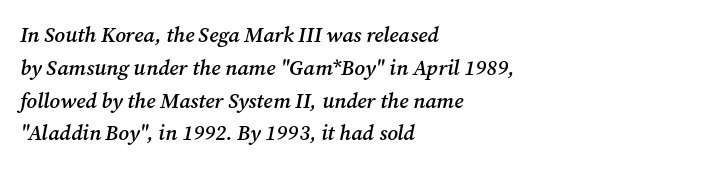
Each glyph is drawn with semibold strokes, heavier than normal yet not fully bold. Honestly, the letter spacing is just normal — you wouldn't notice it. Italic? Definitely — the glyphs are oblique. If you measured baseline to baseline, you'd find a middling distance. All the whitespace from short lines collects on the right.
